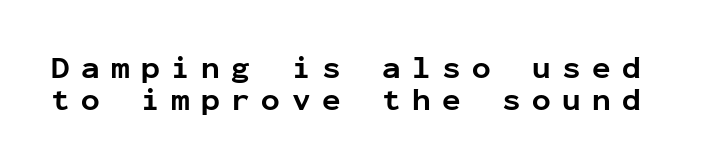
{"serif": "no", "italic": "no", "bold": "yes", "weight": "bold", "width": "normal", "stroke_contrast": "low", "x_height": "medium", "monospaced": "yes", "underline": "no", "line_spacing": "tight", "line_spacing_ratio": 1.03, "letter_spacing": "wide", "letter_spacing_em": 0.37, "glyph_px": 31}
